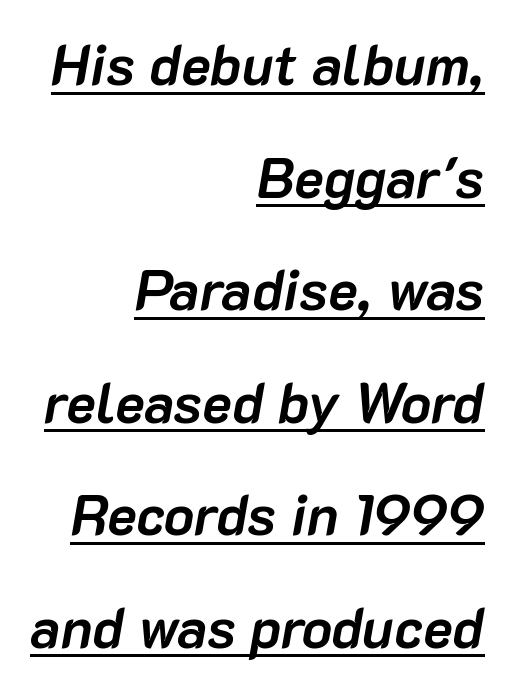
Honestly, the letter spacing is just normal — you wouldn't notice it. Looking at the ascenders, they clearly lean. Horizontally, the lines are justified to the trailing edge only. Varying glyph widths throughout — classic text-font behaviour.
